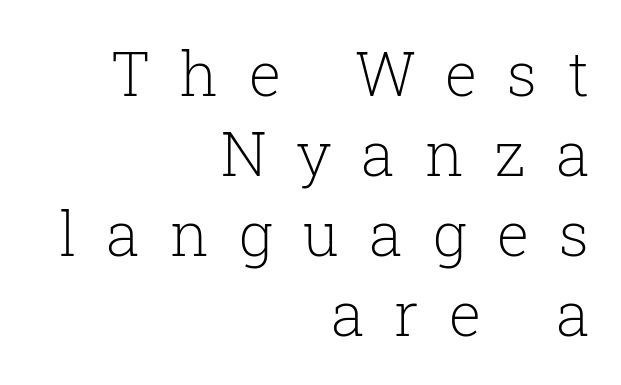
The image shows 61 px light serif type, upright; set right-aligned, normal line spacing (1.31x), unusually wide letter spacing (+0.49 em), not underlined; low stroke contrast and a medium x-height.
